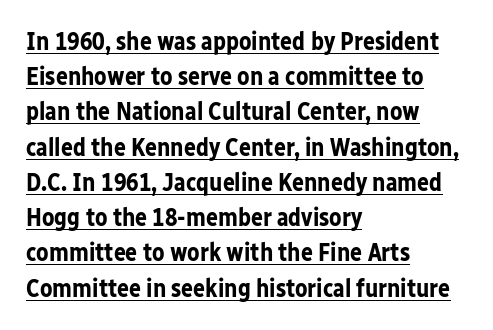
The image shows 25 px bold type, upright; set left-aligned, normal line spacing (1.41x), normal letter spacing, underlined.
